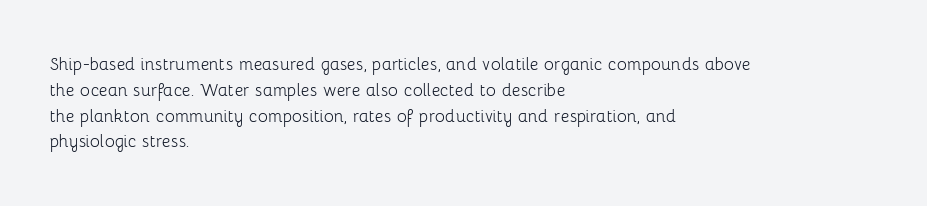
Q: Is the text bold? A: No.
Q: Is the text italic (slanted)? A: No, it is upright.
Q: Is the text underlined? A: No.
Q: How is the paragraph aligned? A: Left-aligned.
Q: Is the spacing between letters normal or unusually wide? A: Normal.
